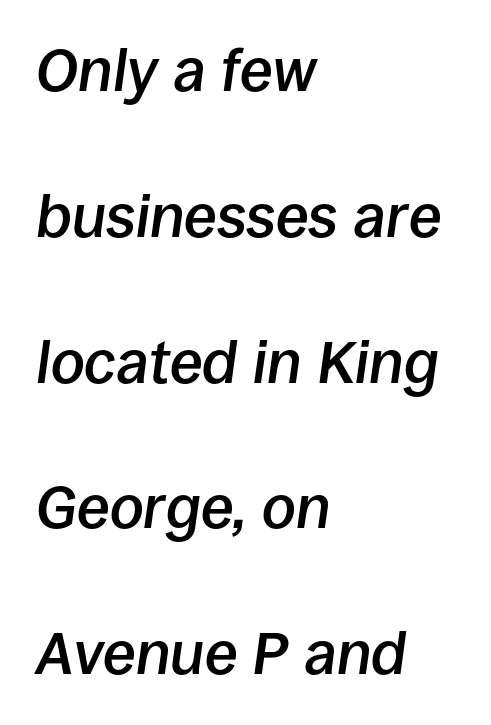
{"italic": "yes", "lean": "right", "slant_degrees": 8, "bold": "semi", "weight": "semibold", "width": "normal", "stroke_contrast": "low", "x_height": "large", "monospaced": "no", "underline": "no", "align": "left", "line_spacing": "loose", "line_spacing_ratio": 2.43, "letter_spacing": "normal", "letter_spacing_em": 0.0, "glyph_px": 60}
